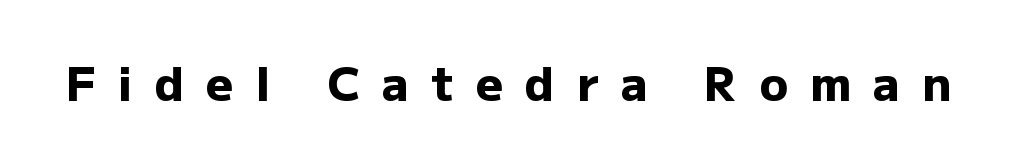
{"serif": "no", "italic": "no", "bold": "yes", "weight": "heavy", "width": "normal", "stroke_contrast": "low", "x_height": "medium", "monospaced": "no", "underline": "no", "letter_spacing": "wide", "letter_spacing_em": 0.47, "glyph_px": 47}
